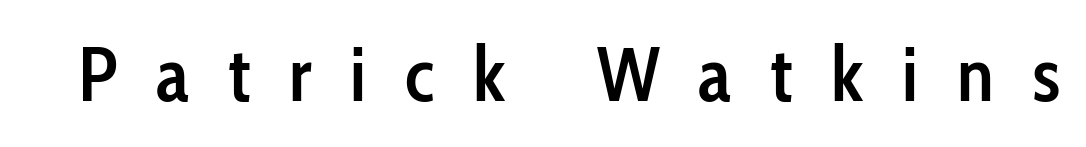
Anything drawn beneath the words? Only blank space. The sample has been set in demibold, a notch under bold. Nope, not italic — everything's standing straight. Does extra space separate the letters? Yes, quite a lot of it.
